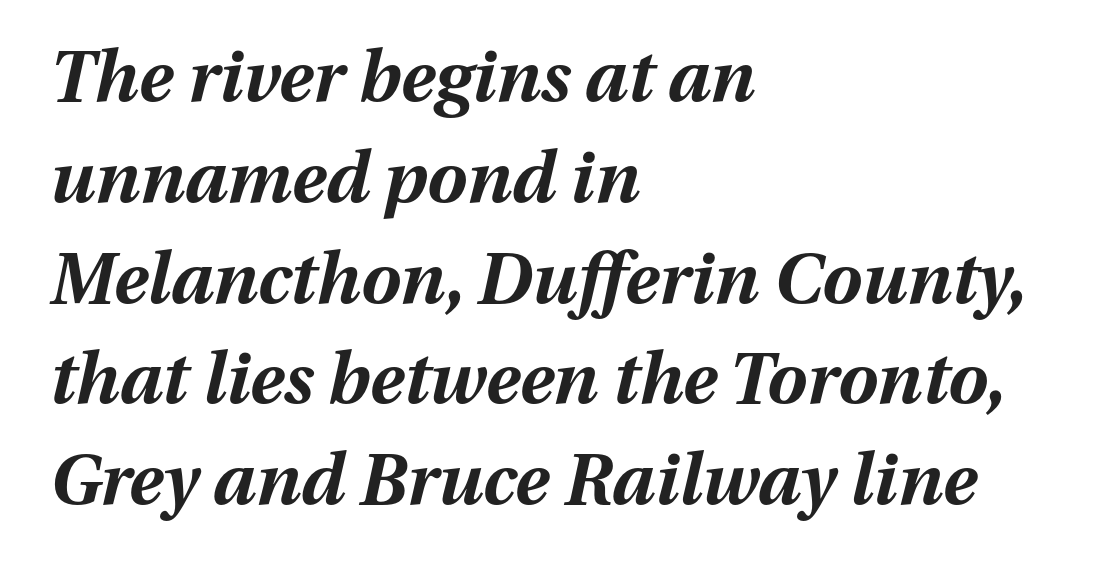
The image shows 71 px bold type, italic (leaning right); set left-aligned, normal line spacing (1.42x), normal letter spacing, not underlined; medium stroke contrast and a medium x-height.
